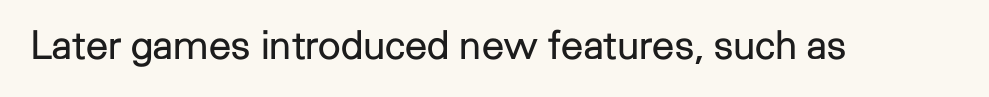
{"serif": "no", "italic": "no", "bold": "no", "weight": "regular", "width": "normal", "stroke_contrast": "low", "x_height": "medium", "monospaced": "no", "underline": "no", "letter_spacing": "normal", "letter_spacing_em": 0.0, "glyph_px": 40}
